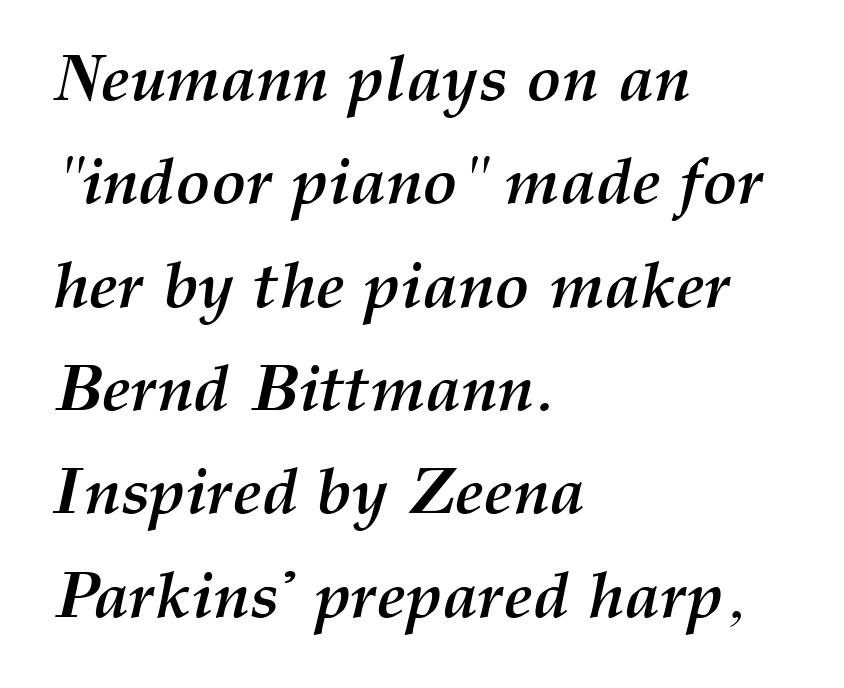
Q: Is the text bold? A: Yes.
Q: Is the text italic (slanted)? A: Yes, it leans right by about 12 degrees.
Q: Is the text underlined? A: No.
Q: How is the paragraph aligned? A: Left-aligned.
Q: Is the spacing between letters normal or unusually wide? A: Normal.
Q: Is the spacing between lines tight, normal or loose? A: Normal.
Q: Width (condensed, normal, or wide)? A: Normal.
Q: Stroke contrast? A: Medium.
Q: x-height? A: Medium.
Q: Monospaced? A: No.
